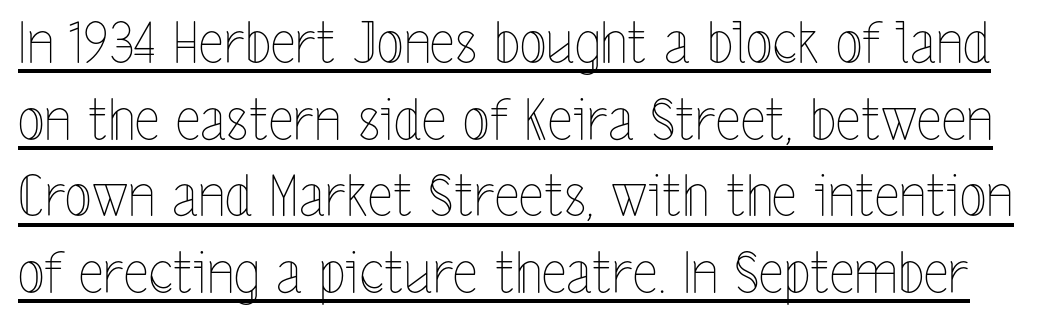
The type sits square on the baseline with zero lean. The face used here is proportionally spaced, like ordinary book or web type. Think standard paragraph weight, or any step lighter than that. The rendering uses the underline text-decoration. One glance says typical: line gaps are just what's usual.
